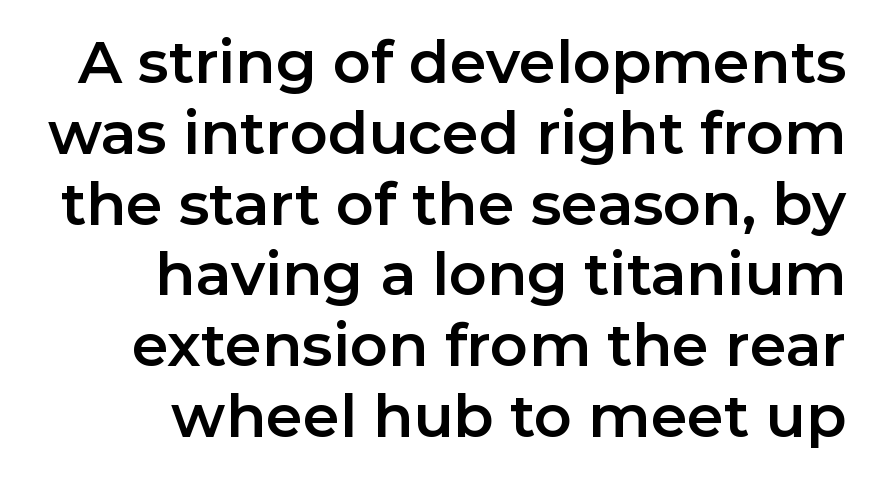
The gaps between neighbouring characters are ordinary and unremarkable. Looks like regular typesetting: each glyph gets only the width it needs. Only glyphs here, with clear space below each row. This sample uses an upright cut, with every glyph sitting square on the baseline.
